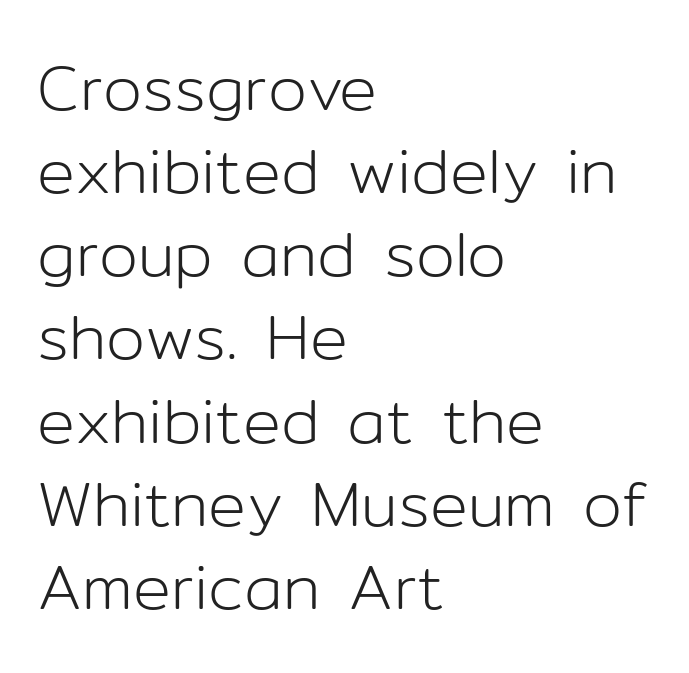
The image shows 63 px light sans-serif type, upright; set left-aligned, normal line spacing (1.32x), normal letter spacing, not underlined; low stroke contrast and a medium x-height.
